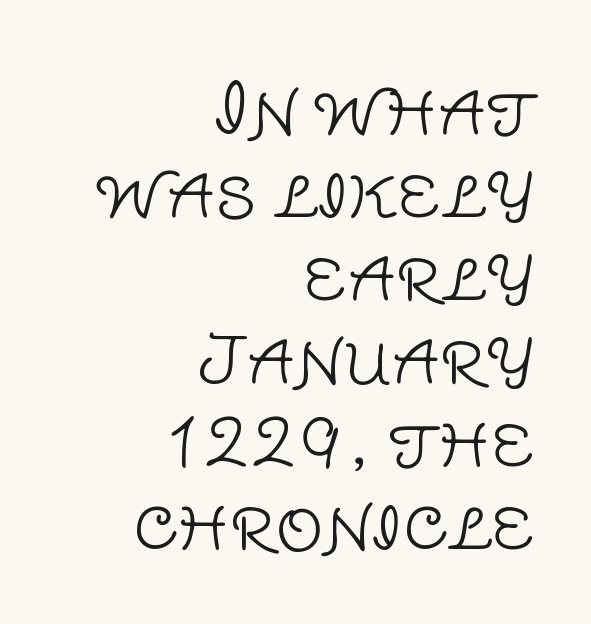
{"serif": "no", "bold": "no", "weight": "light", "width": "normal", "stroke_contrast": "low", "x_height": "large", "monospaced": "no", "underline": "no", "align": "right", "line_spacing_ratio": 1.24, "letter_spacing": "normal", "letter_spacing_em": 0.0, "glyph_px": 67}
